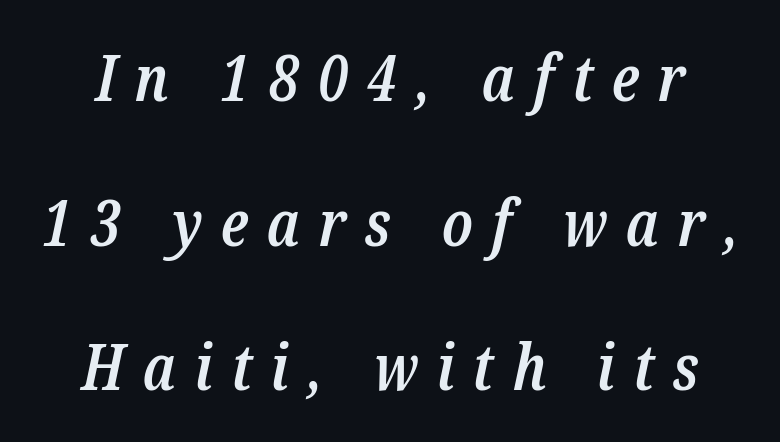
{"serif": "yes", "italic": "yes", "lean": "right", "slant_degrees": 12, "bold": "semi", "weight": "semibold", "width": "condensed", "stroke_contrast": "low", "x_height": "medium", "monospaced": "no", "underline": "no", "line_spacing": "loose", "line_spacing_ratio": 2.26, "letter_spacing": "wide", "letter_spacing_em": 0.29, "glyph_px": 64}
